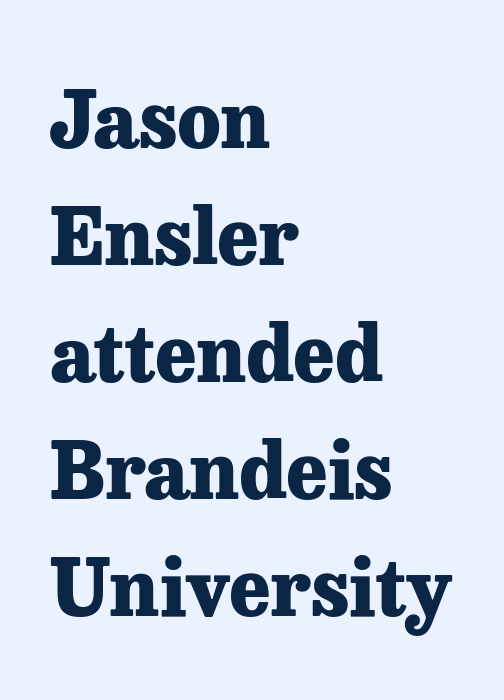
Q: Is the text bold? A: Yes.
Q: Is the text italic (slanted)? A: No, it is upright.
Q: Is the typeface a serif or a sans-serif typeface? A: Serif.
Q: Is the text underlined? A: No.
Q: How is the paragraph aligned? A: Left-aligned.
Q: Is the spacing between letters normal or unusually wide? A: Normal.
Q: Is the spacing between lines tight, normal or loose? A: Normal.
Q: Width (condensed, normal, or wide)? A: Normal.
Q: Stroke contrast? A: Low.
Q: x-height? A: Medium.
Q: Monospaced? A: No.
